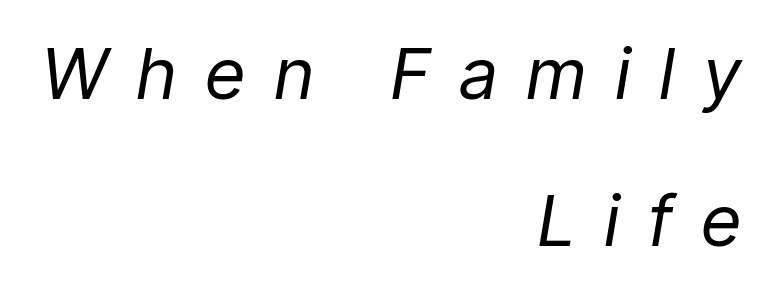
The space beneath each line is pristine and unruled. Do the characters align in a grid? No, the font is proportional. Horizontal alignment here is rightward, an uncommon choice for prose. Italic? Definitely — the glyphs are oblique. Compared with typical paragraphs, the rows here are farther apart.
